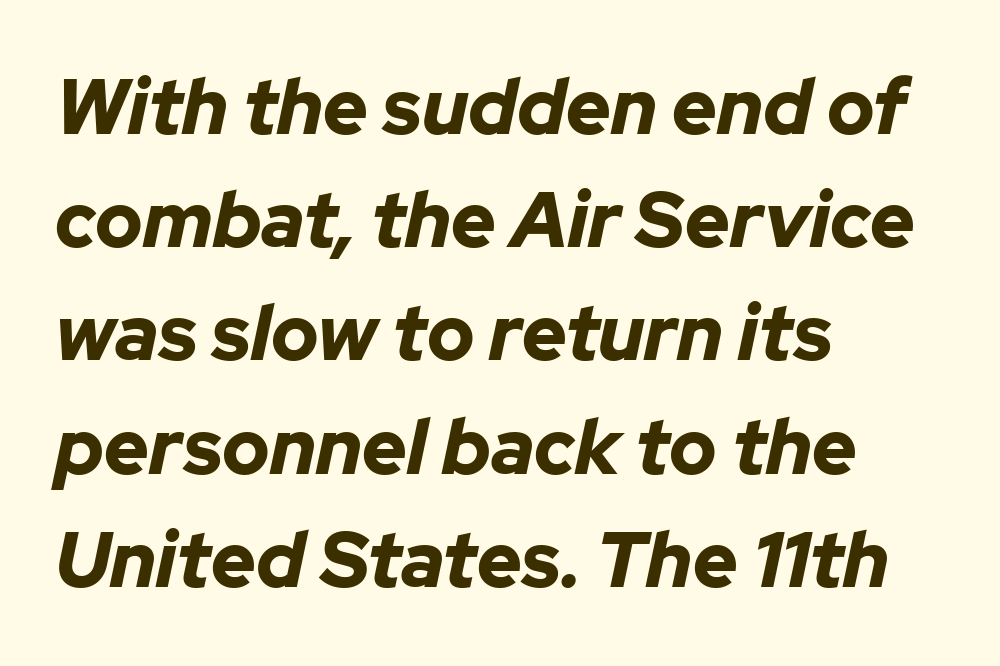
The image shows 77 px bold type, italic (leaning right); set left-aligned, normal line spacing (1.47x), normal letter spacing, not underlined; low stroke contrast and a medium x-height.
